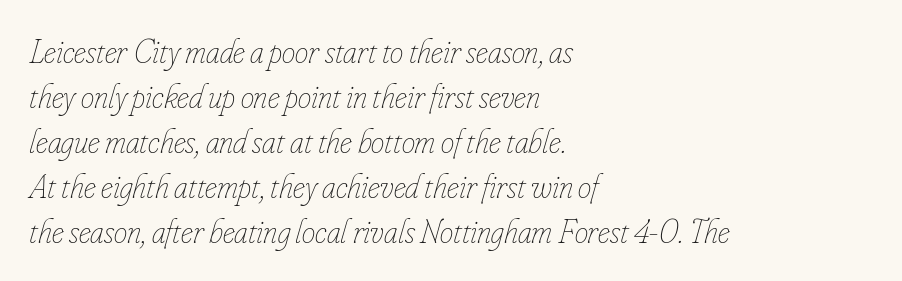
The image shows 34 px thin, condensed type, italic (leaning right); set left-aligned, normal line spacing (1.32x), normal letter spacing, not underlined; low stroke contrast and a small x-height.
